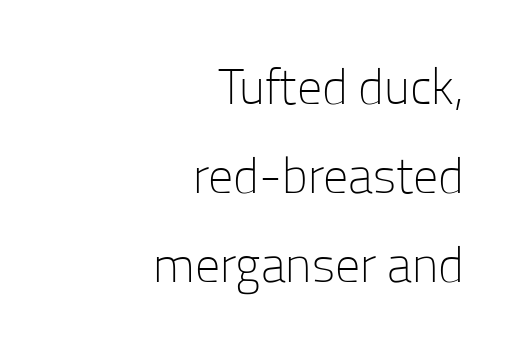
Q: Is the text bold? A: No.
Q: Is the text italic (slanted)? A: No, it is upright.
Q: Is the typeface a serif or a sans-serif typeface? A: Sans-serif.
Q: Is the text underlined? A: No.
Q: How is the paragraph aligned? A: Right-aligned.
Q: Is the spacing between letters normal or unusually wide? A: Normal.
Q: Width (condensed, normal, or wide)? A: Normal.
Q: Stroke contrast? A: Low.
Q: x-height? A: Medium.
Q: Monospaced? A: No.
